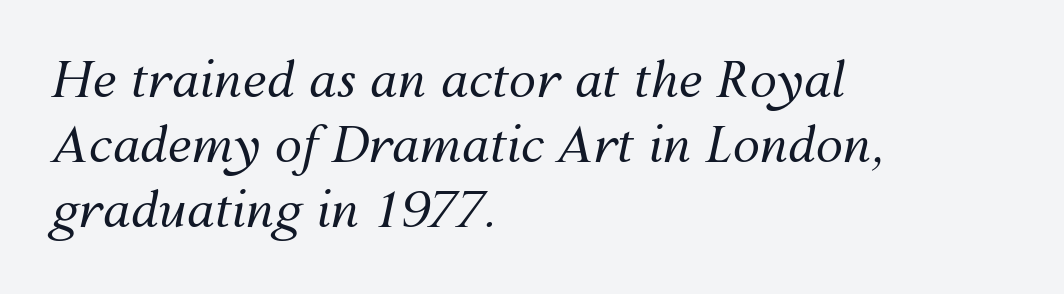
The image shows 49 px regular-weight type, italic (leaning right); set left-aligned, normal line spacing (1.33x), normal letter spacing, not underlined; medium stroke contrast and a medium x-height.
